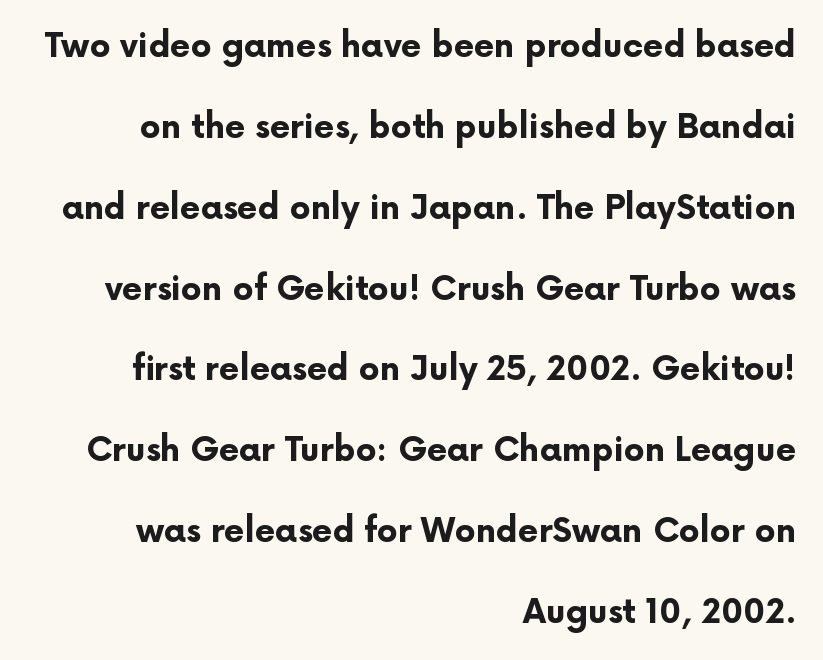
{"serif": "no", "italic": "no", "bold": "yes", "weight": "bold", "width": "normal", "stroke_contrast": "low", "x_height": "medium", "monospaced": "no", "underline": "no", "align": "right", "line_spacing": "loose", "line_spacing_ratio": 2.45, "letter_spacing": "normal", "letter_spacing_em": 0.0, "glyph_px": 33}
